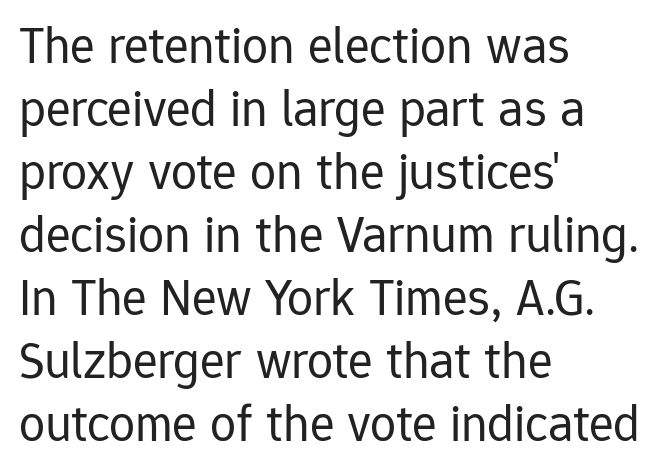
The string is rendered with underlining switched off. It's the straight-up-and-down kind of type. The letters advance in unequal steps, a hallmark of proportional type. Where is the straight margin? On the left. The passage shown is typeset with a sans-serif family. The tracking reads as untouched default to a designer's eye.
